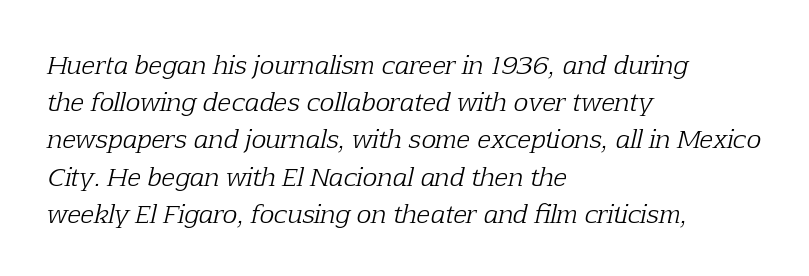
Q: Is the text bold? A: No.
Q: Is the text italic (slanted)? A: Yes, it leans right by about 12 degrees.
Q: Is the text underlined? A: No.
Q: How is the paragraph aligned? A: Left-aligned.
Q: Is the spacing between letters normal or unusually wide? A: Normal.
Q: Is the spacing between lines tight, normal or loose? A: Normal.
